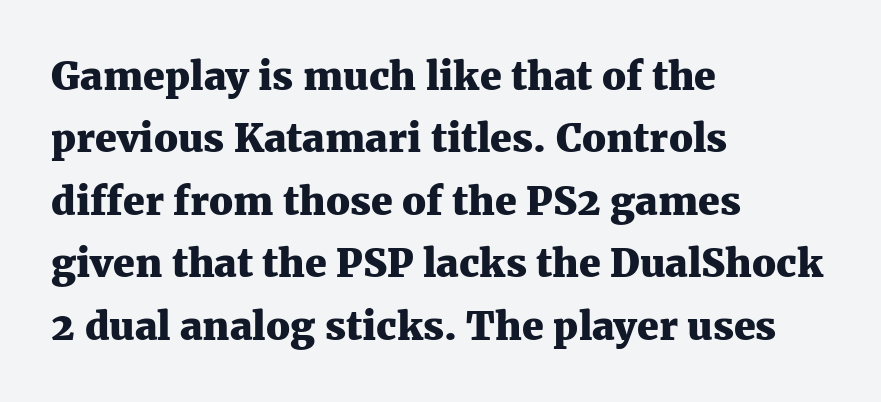
{"serif": "yes", "italic": "no", "bold": "yes", "weight": "heavy", "width": "normal", "stroke_contrast": "medium", "x_height": "medium", "monospaced": "no", "underline": "no", "align": "left", "line_spacing": "normal", "line_spacing_ratio": 1.6, "letter_spacing": "normal", "letter_spacing_em": 0.0, "glyph_px": 39}
